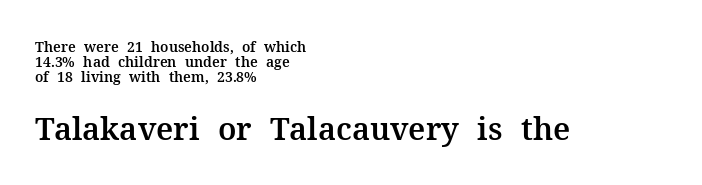
The emphasis by scale lands on block number two, below. The gap between lines stays unmarked. Character widths vary here, with narrow letters taking less room than wide ones. Words appear dense and cohesive because spacing is normal. The designer went with a serif here, giving each stem small feet. Posture: straight, roman, zero tilt.
